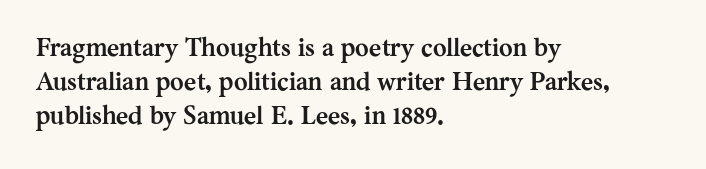
Q: Is the text bold? A: Yes.
Q: Is the text italic (slanted)? A: No, it is upright.
Q: Is the text underlined? A: No.
Q: How is the paragraph aligned? A: Left-aligned.
Q: Is the spacing between letters normal or unusually wide? A: Normal.
Q: Is the spacing between lines tight, normal or loose? A: Normal.
